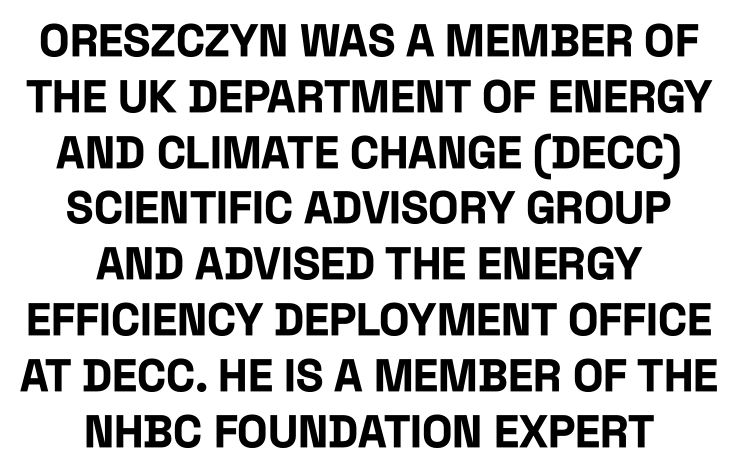
{"serif": "no", "italic": "no", "bold": "yes", "weight": "bold", "width": "condensed", "stroke_contrast": "low", "x_height": "large", "monospaced": "no", "underline": "no", "align": "center", "line_spacing_ratio": 1.24, "letter_spacing": "normal", "letter_spacing_em": 0.0, "glyph_px": 45}
